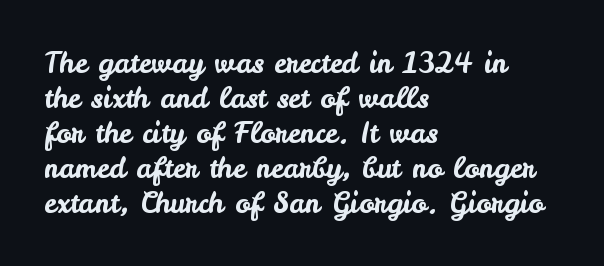
Tracking here is standard; glyphs follow each other at the usual distance. The vertical gap from one line to the next is medium. Each letter keeps its own natural width here, so spacing adapts to shape. Has an underline been added? It has not.
